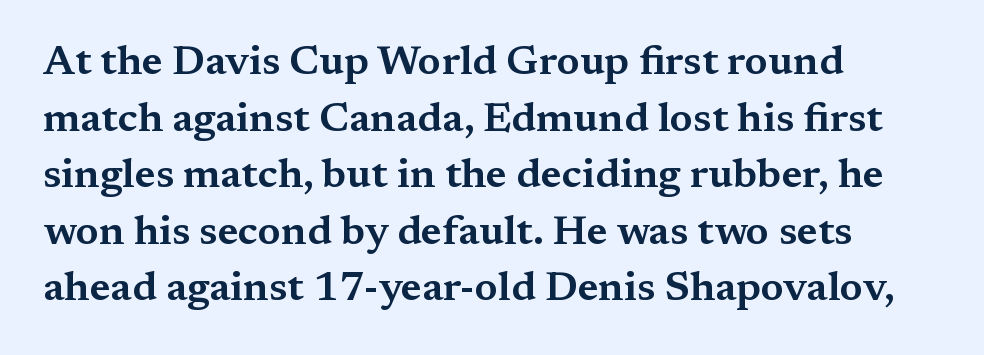
The image shows 41 px wide serif type, upright; set left-aligned, normal line spacing (1.38x), normal letter spacing, not underlined; medium stroke contrast and a medium x-height.
